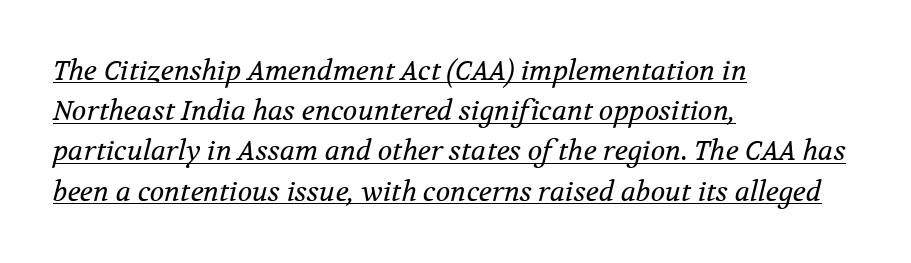
The image shows 27 px text type, italic (leaning right); set left-aligned, normal line spacing (1.49x), normal letter spacing, underlined.
